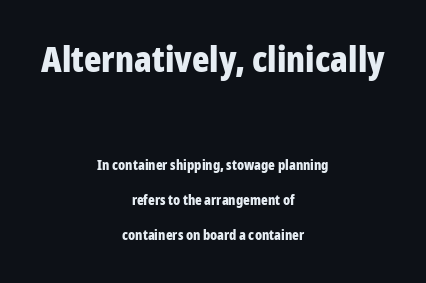
The image shows 36 px bold, condensed sans-serif type, upright; set centered, loose line spacing (2.5x), normal letter spacing, not underlined; the first (top) block is 2.57x larger; low stroke contrast and a medium x-height.
